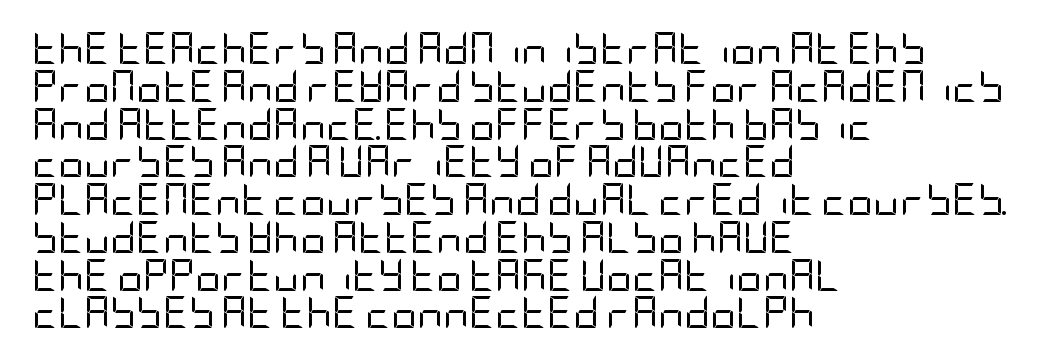
Q: Is the text bold? A: No.
Q: Is the text italic (slanted)? A: No, it is upright.
Q: Is the typeface a serif or a sans-serif typeface? A: Sans-serif.
Q: Is the text underlined? A: No.
Q: How is the paragraph aligned? A: Left-aligned.
Q: Is the spacing between letters normal or unusually wide? A: Normal.
Q: Width (condensed, normal, or wide)? A: Condensed.
Q: Stroke contrast? A: Low.
Q: x-height? A: Large.
